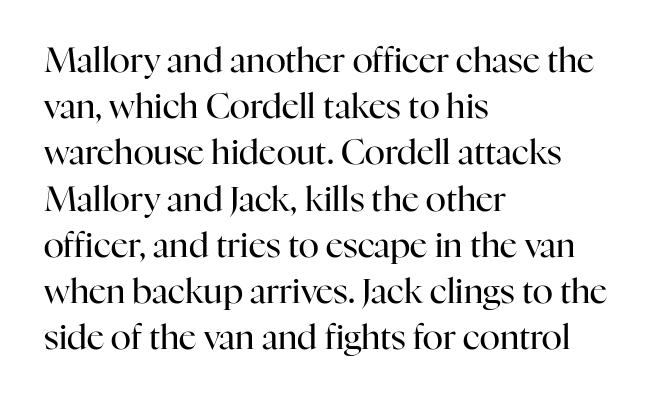
Q: Is the text bold? A: No.
Q: Is the text italic (slanted)? A: No, it is upright.
Q: Is the typeface a serif or a sans-serif typeface? A: Serif.
Q: Is the text underlined? A: No.
Q: How is the paragraph aligned? A: Left-aligned.
Q: Is the spacing between letters normal or unusually wide? A: Normal.
Q: Is the spacing between lines tight, normal or loose? A: Normal.
Q: Width (condensed, normal, or wide)? A: Normal.
Q: Stroke contrast? A: High.
Q: x-height? A: Medium.
Q: Monospaced? A: No.
